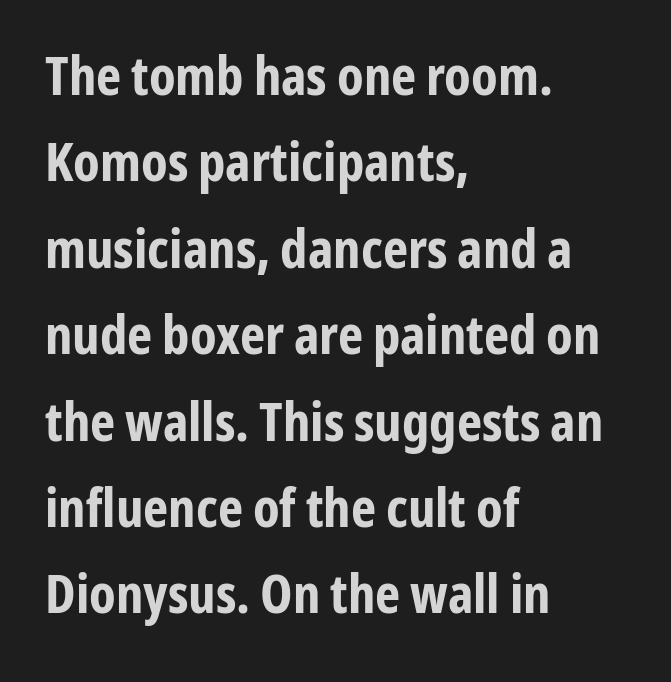
The image shows 54 px bold, condensed sans-serif type, upright; set left-aligned, normal line spacing (1.6x), normal letter spacing, not underlined; low stroke contrast and a medium x-height.
